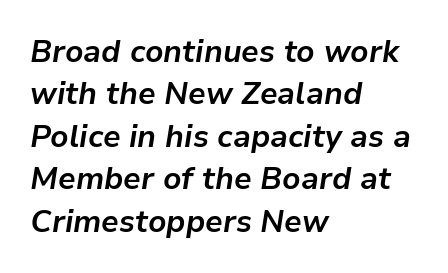
The space beneath each line is pristine and unruled. Default kerning and tracking; the words read as compact shapes. The glyphs have the mass of a bold cut. This sample uses an oblique cut, with every glyph tilted off the vertical. These lines are rendered in a variable-pitch font.
